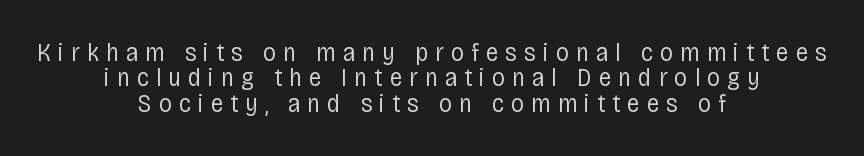
{"italic": "no", "bold": "no", "underline": "no", "align": "center", "line_spacing": "tight", "line_spacing_ratio": 0.98, "letter_spacing": "wide", "letter_spacing_em": 0.27, "glyph_px": 26}
